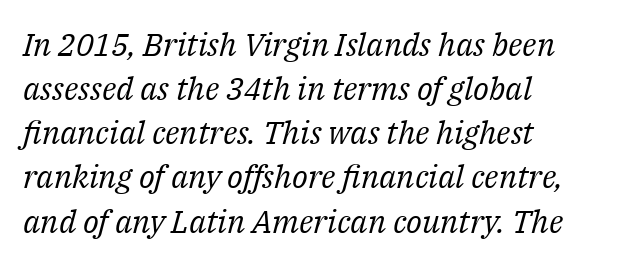
Just letters on the line, the space beneath them empty. This sample has the flowing, uneven cadence of proportional lettering. Emphasis-style slanted type is in use. You can tell from the footed stems that serif type was used. Horizontal alignment here is leftward, the default for most running prose. Stroke mass is kept to a normal reading level or below.
